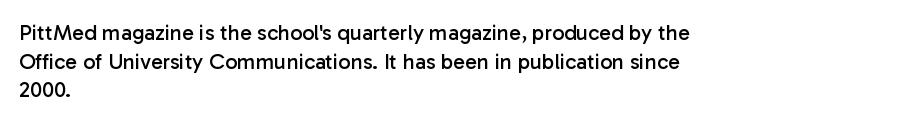
{"italic": "no", "bold": "no", "underline": "no", "align": "left", "line_spacing": "normal", "line_spacing_ratio": 1.3, "letter_spacing": "normal", "letter_spacing_em": 0.0, "glyph_px": 22}
